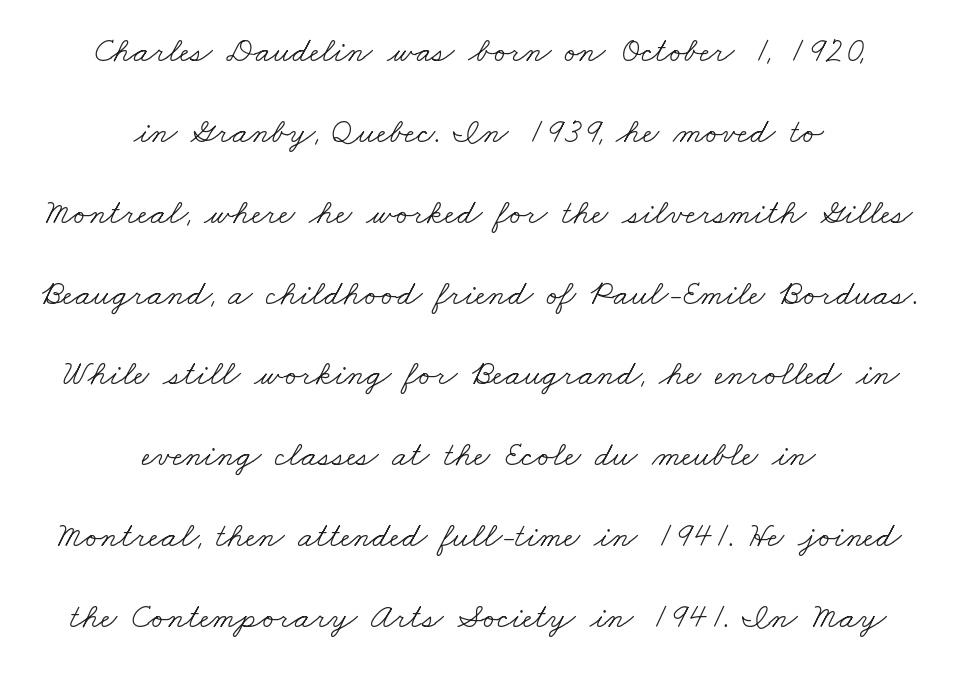
Q: Is the text bold? A: No.
Q: Is the typeface a serif or a sans-serif typeface? A: Serif.
Q: Is the text underlined? A: No.
Q: How is the paragraph aligned? A: Centered.
Q: Is the spacing between letters normal or unusually wide? A: Normal.
Q: Is the spacing between lines tight, normal or loose? A: Loose.
Q: Width (condensed, normal, or wide)? A: Wide.
Q: Stroke contrast? A: Low.
Q: x-height? A: Small.
Q: Monospaced? A: No.
